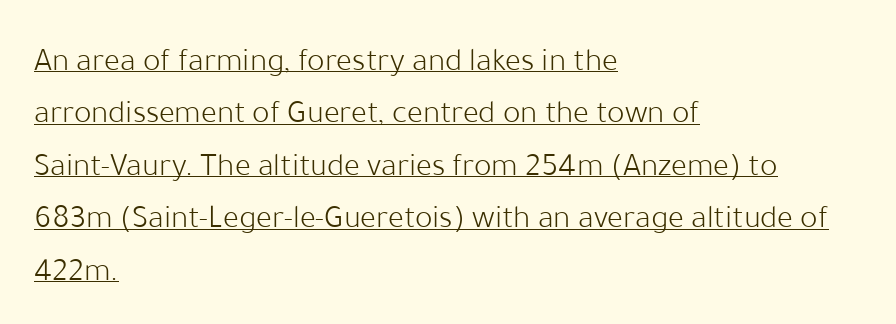
Does a line run under the words? Yes, clearly. You can tell it's not italic because the verticals are truly vertical. Do the characters align in a grid? No, the font is proportional. The font sits on the lighter half of the weight spectrum, regular included. The rendering anchors every line to the left-hand side.
